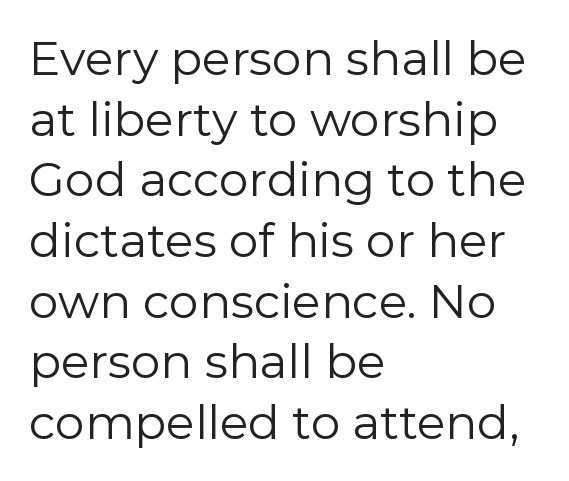
The image shows 47 px regular-weight sans-serif type, upright; set left-aligned, normal line spacing (1.29x), normal letter spacing, not underlined; low stroke contrast and a medium x-height.
